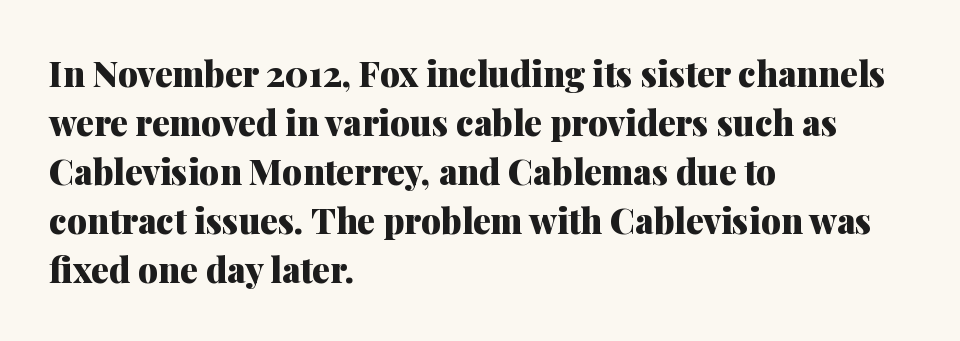
{"serif": "yes", "italic": "no", "bold": "yes", "weight": "heavy", "width": "normal", "stroke_contrast": "medium", "x_height": "medium", "monospaced": "no", "underline": "no", "align": "left", "line_spacing": "normal", "line_spacing_ratio": 1.4, "letter_spacing": "normal", "letter_spacing_em": 0.0, "glyph_px": 35}
